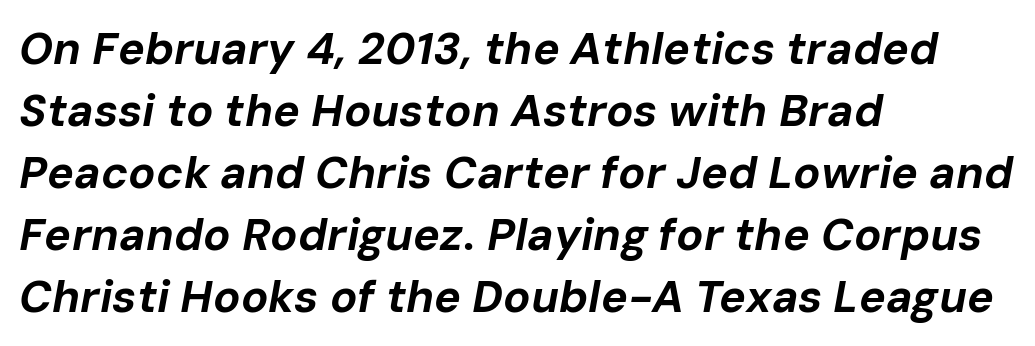
{"italic": "yes", "lean": "right", "slant_degrees": 10, "bold": "yes", "weight": "bold", "width": "normal", "stroke_contrast": "low", "x_height": "medium", "monospaced": "no", "underline": "no", "align": "left", "line_spacing": "normal", "line_spacing_ratio": 1.38, "letter_spacing": "normal", "letter_spacing_em": 0.0, "glyph_px": 45}
